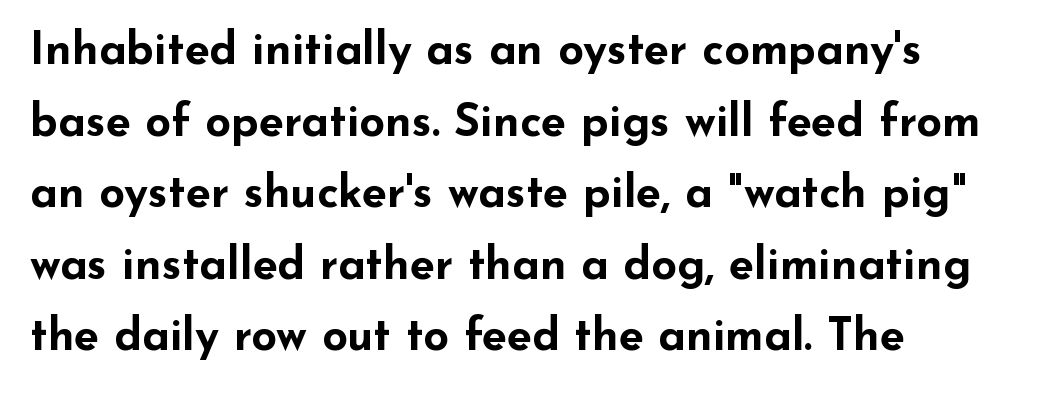
Q: Is the text bold? A: Yes.
Q: Is the text italic (slanted)? A: No, it is upright.
Q: Is the typeface a serif or a sans-serif typeface? A: Sans-serif.
Q: Is the text underlined? A: No.
Q: How is the paragraph aligned? A: Left-aligned.
Q: Is the spacing between letters normal or unusually wide? A: Normal.
Q: Is the spacing between lines tight, normal or loose? A: Normal.
Q: Width (condensed, normal, or wide)? A: Wide.
Q: Stroke contrast? A: Low.
Q: x-height? A: Small.
Q: Monospaced? A: No.
